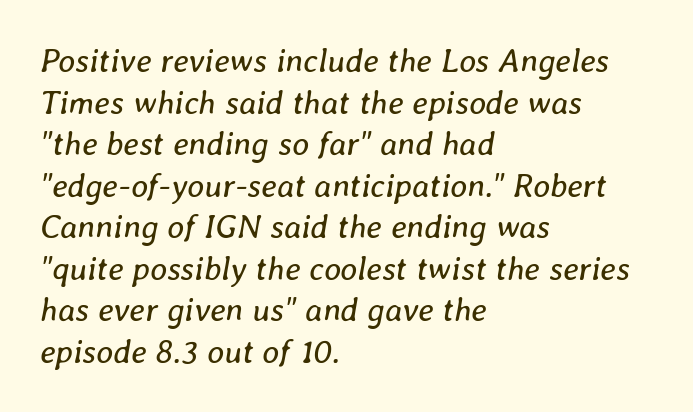
The glyphs look as if they've been sheared to an angle. The rendering uses a moderate line-height, typical for paragraphs. No extra tracking has been applied to these lines. A light-to-regular cut is what we see here. Notice how the passage keeps a crisp vertical edge on the left only.
